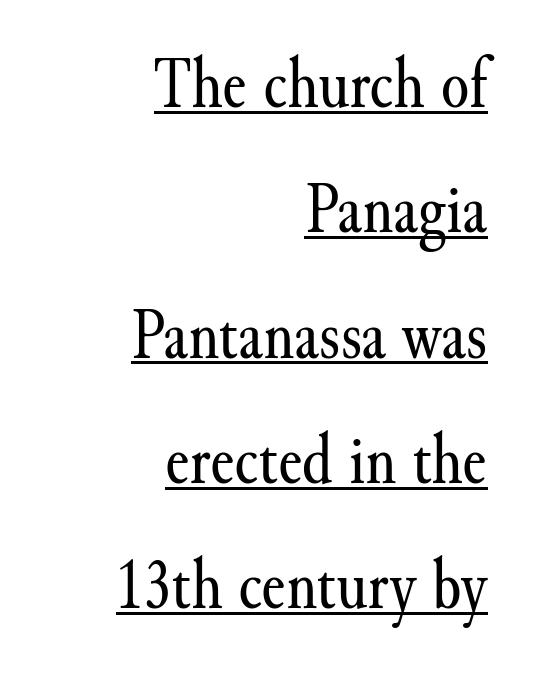
{"serif": "yes", "italic": "no", "bold": "no", "weight": "regular", "width": "normal", "stroke_contrast": "medium", "x_height": "small", "monospaced": "no", "underline": "yes", "align": "right", "line_spacing_ratio": 1.74, "letter_spacing": "normal", "letter_spacing_em": 0.0, "glyph_px": 72}
